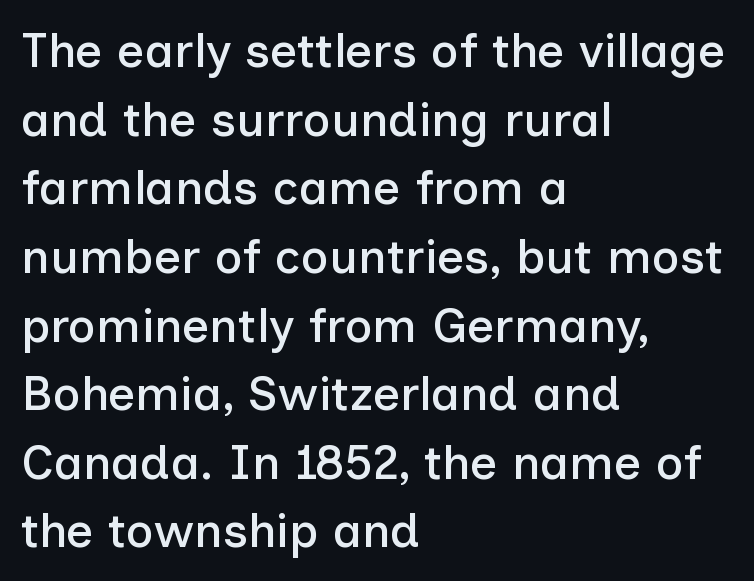
Q: Is the text italic (slanted)? A: No, it is upright.
Q: Is the typeface a serif or a sans-serif typeface? A: Sans-serif.
Q: Is the text underlined? A: No.
Q: How is the paragraph aligned? A: Left-aligned.
Q: Is the spacing between letters normal or unusually wide? A: Normal.
Q: Is the spacing between lines tight, normal or loose? A: Normal.
Q: Width (condensed, normal, or wide)? A: Normal.
Q: Stroke contrast? A: Low.
Q: x-height? A: Medium.
Q: Monospaced? A: No.
